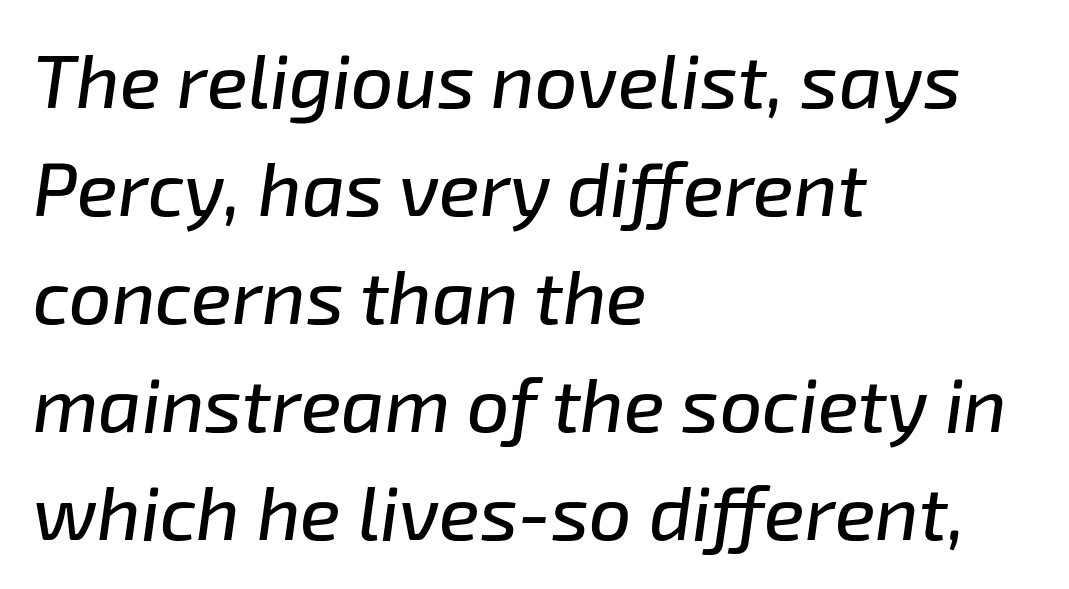
The image shows 75 px text type, italic (leaning right); set left-aligned, normal line spacing (1.44x), normal letter spacing, not underlined; low stroke contrast and a medium x-height.
